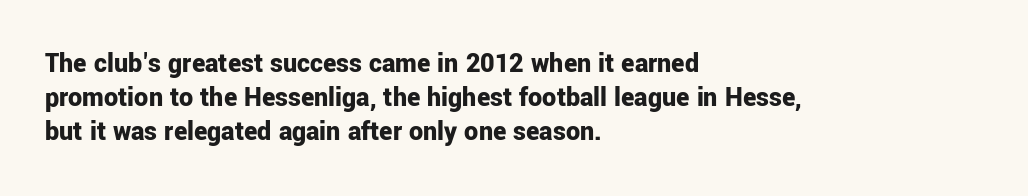
The image shows 28 px bold sans-serif type, upright; set left-aligned, line spacing 1.21x, normal letter spacing, not underlined; low stroke contrast and a medium x-height.
